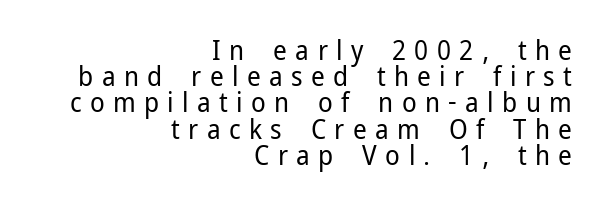
This is roman type, the default non-slanted kind. The line-height multiplier appears low, near solid setting. A flush-right, rag-left setting is used for this passage. Lines of text with bare space underneath. Ink coverage per letter is moderate at most. Each word looks stretched out because of the extra space between its letters.
